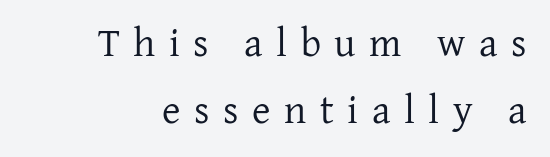
The image shows 40 px regular-weight serif type, upright; set normal line spacing (1.68x), unusually wide letter spacing (+0.34 em), not underlined; low stroke contrast and a medium x-height.
